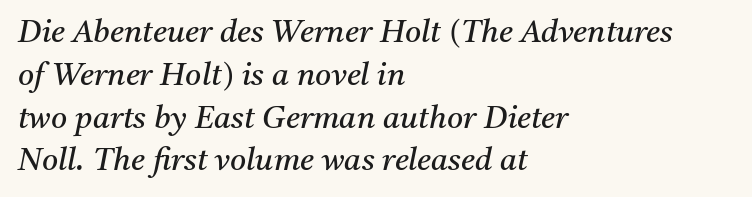
Is the block centered? No — it sits flush against the left margin. A typesetter would label this face a serif. Successive baselines arrive at the customary interval. The characters are drawn with everyday or finer stroke widths. When letters slant like this, we call the style italic. Check the space under the baseline: it is left empty.
